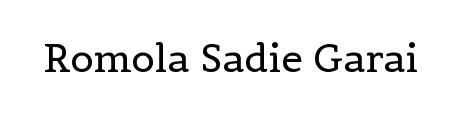
{"serif": "yes", "italic": "no", "bold": "no", "weight": "regular", "width": "normal", "x_height": "medium", "monospaced": "no", "underline": "no", "letter_spacing": "normal", "letter_spacing_em": 0.0, "glyph_px": 39}
